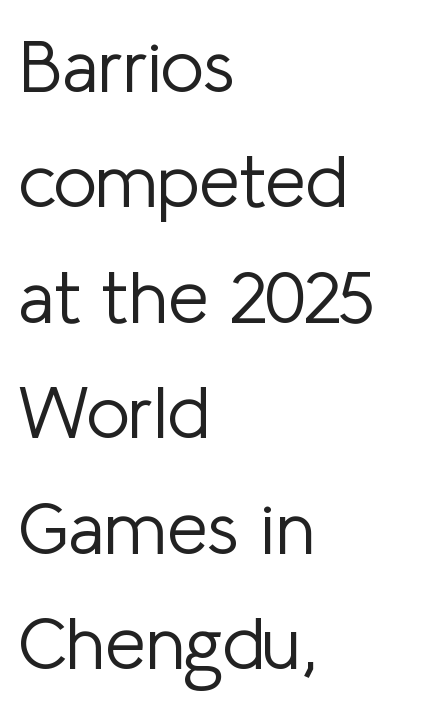
{"serif": "no", "italic": "no", "bold": "no", "weight": "light", "width": "normal", "stroke_contrast": "low", "x_height": "medium", "monospaced": "no", "underline": "no", "align": "left", "line_spacing": "normal", "line_spacing_ratio": 1.56, "letter_spacing": "normal", "letter_spacing_em": 0.0, "glyph_px": 74}
